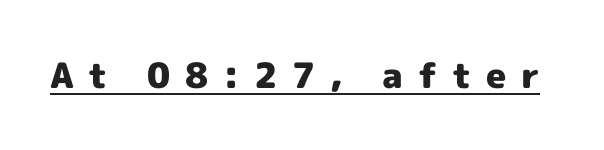
The image shows 35 px heavy sans-serif type, upright; set unusually wide letter spacing (+0.42 em), underlined; a medium x-height.
